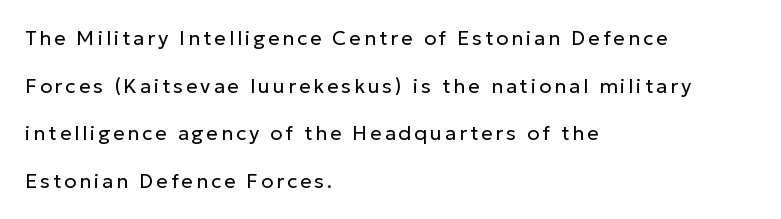
The image shows 20 px text type, upright; set left-aligned, loose line spacing (2.38x), not underlined.
